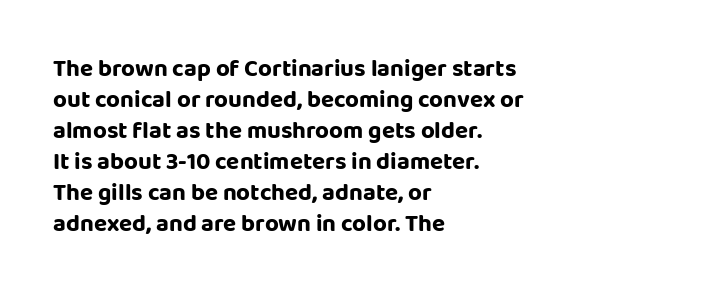
{"italic": "no", "underline": "no", "align": "left", "line_spacing": "normal", "line_spacing_ratio": 1.29, "letter_spacing": "normal", "letter_spacing_em": 0.0, "glyph_px": 24}
